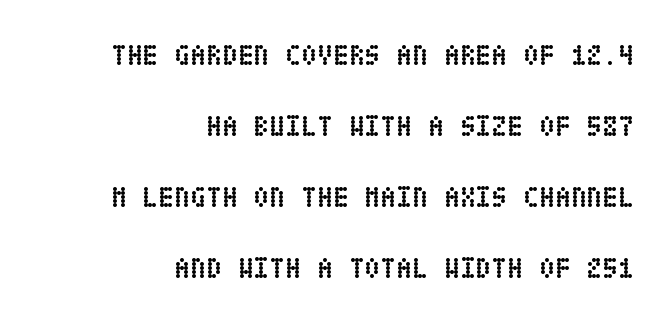
Q: Is the text bold? A: Yes.
Q: Is the text italic (slanted)? A: No, it is upright.
Q: Is the text underlined? A: No.
Q: How is the paragraph aligned? A: Right-aligned.
Q: Is the spacing between letters normal or unusually wide? A: Normal.
Q: Is the spacing between lines tight, normal or loose? A: Loose.
Q: Width (condensed, normal, or wide)? A: Condensed.
Q: Stroke contrast? A: Low.
Q: x-height? A: Large.
